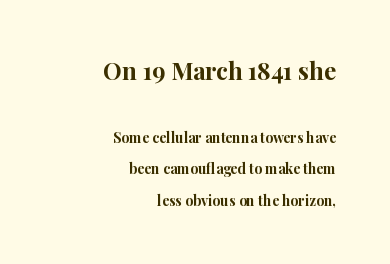
The image shows 24 px bold type, upright; set right-aligned, loose line spacing (2.24x), normal letter spacing, not underlined; the first (top) block is 1.71x larger.
